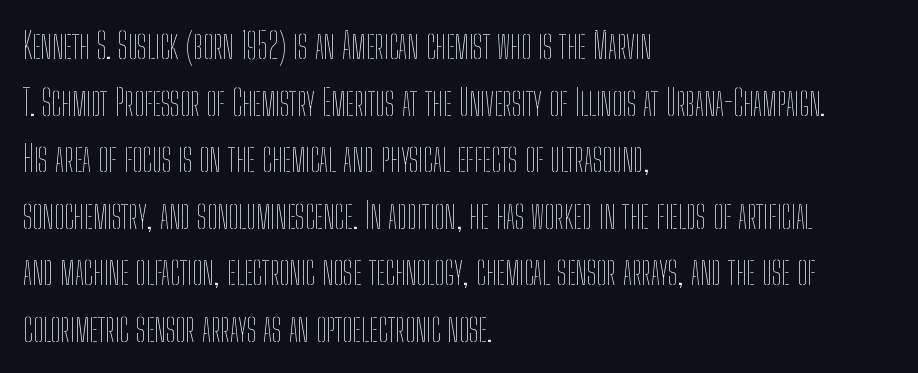
Q: Is the text bold? A: No.
Q: Is the text italic (slanted)? A: No, it is upright.
Q: Is the text underlined? A: No.
Q: How is the paragraph aligned? A: Left-aligned.
Q: Is the spacing between letters normal or unusually wide? A: Normal.
Q: Is the spacing between lines tight, normal or loose? A: Normal.
Q: Width (condensed, normal, or wide)? A: Condensed.
Q: Stroke contrast? A: Low.
Q: x-height? A: Medium.
Q: Monospaced? A: No.
